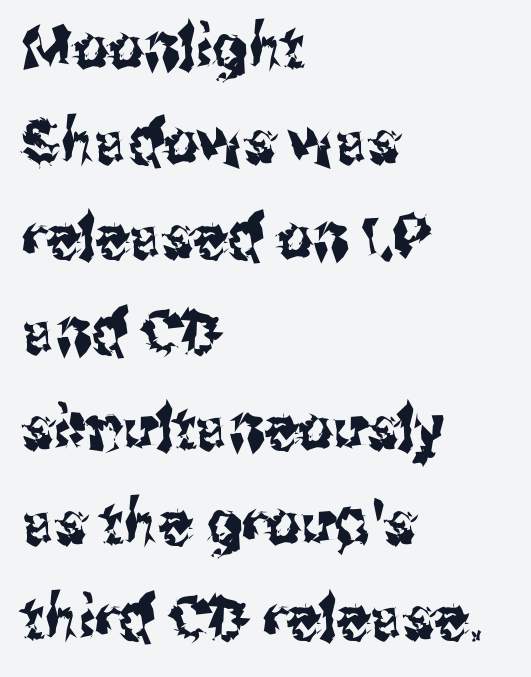
In CSS terms this would be text-align: left. Letterform terminals end flat and unadorned throughout the passage. Vertically, the passage feels balanced, rows spaced as you'd expect. This sample uses an upright cut, with every glyph sitting square on the baseline. Clear beneath every line of the passage.
